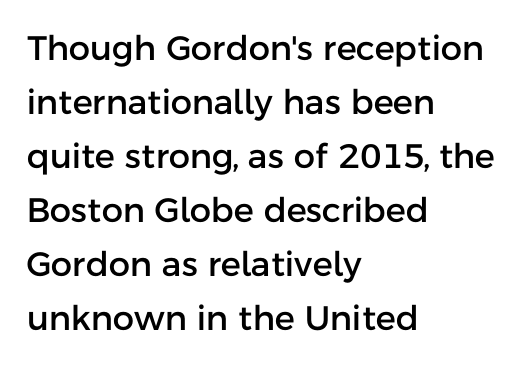
The image shows 34 px sans-serif type, upright; set left-aligned, normal line spacing (1.59x), normal letter spacing, not underlined; low stroke contrast and a medium x-height.
